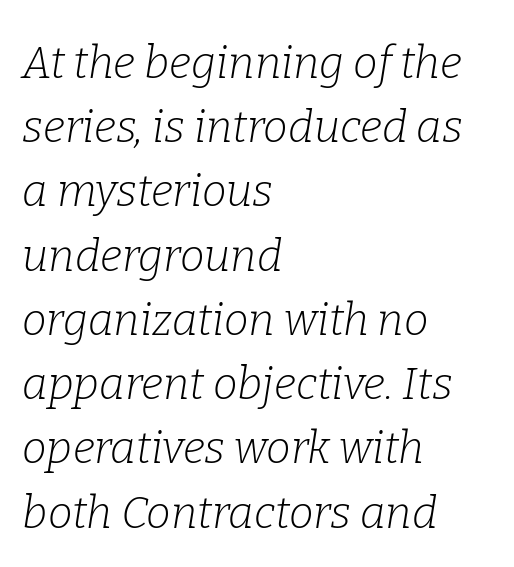
The image shows 44 px light serif type, italic (leaning right); set left-aligned, normal line spacing (1.46x), normal letter spacing, not underlined; low stroke contrast and a medium x-height.
